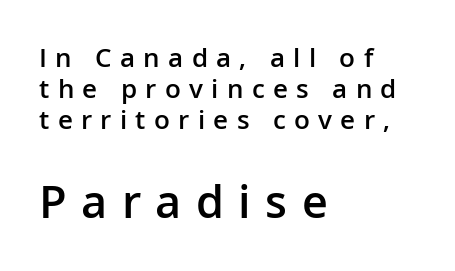
Is the letter spacing exaggerated? Yes — the characters are pushed far apart. The rendering uses a semibold face; strokes are thickened but not to full bold. Anything drawn beneath the words? Only blank space. Size contrast runs from small at the top to large at the bottom.
